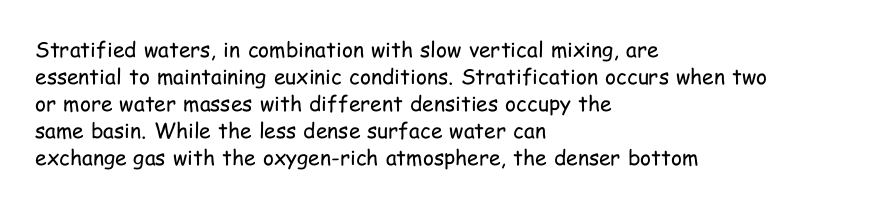
Q: Is the text bold? A: No.
Q: Is the text italic (slanted)? A: No, it is upright.
Q: Is the text underlined? A: No.
Q: How is the paragraph aligned? A: Left-aligned.
Q: Is the spacing between letters normal or unusually wide? A: Normal.
Q: Is the spacing between lines tight, normal or loose? A: Normal.
